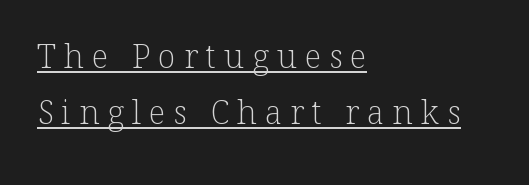
The image shows 33 px light serif type, upright; set left-aligned, normal line spacing (1.69x), unusually wide letter spacing (+0.24 em), underlined; low stroke contrast and a medium x-height.
